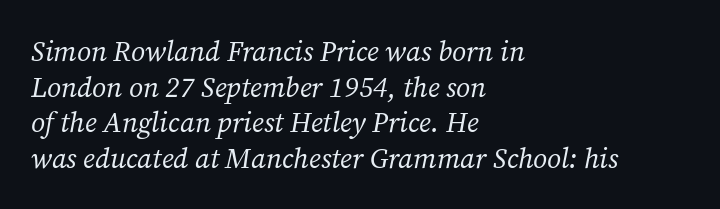
Q: Is the text bold? A: No.
Q: Is the text italic (slanted)? A: Yes, it leans right by about 12 degrees.
Q: Is the typeface a serif or a sans-serif typeface? A: Serif.
Q: Is the text underlined? A: No.
Q: How is the paragraph aligned? A: Left-aligned.
Q: Is the spacing between letters normal or unusually wide? A: Normal.
Q: Is the spacing between lines tight, normal or loose? A: Normal.
Q: Width (condensed, normal, or wide)? A: Normal.
Q: Stroke contrast? A: Medium.
Q: x-height? A: Medium.
Q: Monospaced? A: No.
